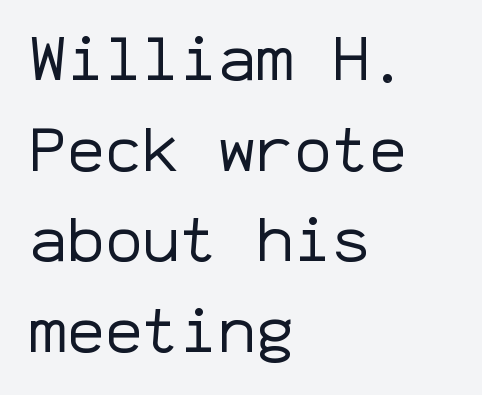
{"serif": "no", "italic": "no", "bold": "no", "weight": "regular", "width": "normal", "stroke_contrast": "low", "x_height": "medium", "monospaced": "yes", "underline": "no", "align": "left", "line_spacing": "normal", "line_spacing_ratio": 1.44, "letter_spacing": "normal", "letter_spacing_em": 0.0, "glyph_px": 63}
